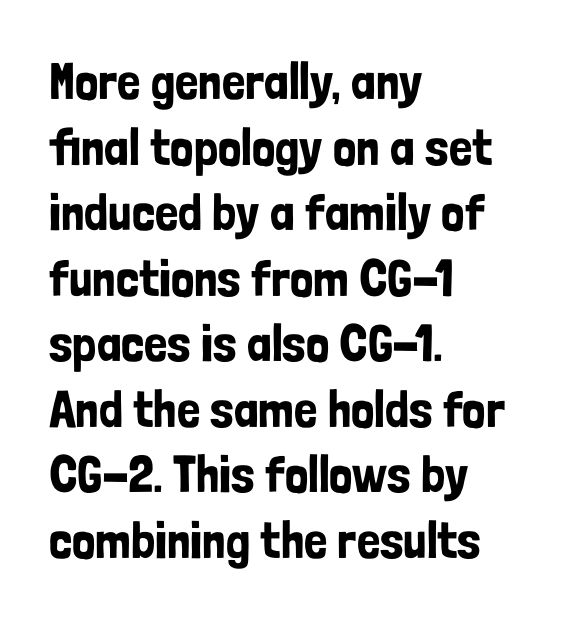
Q: Is the text italic (slanted)? A: No, it is upright.
Q: Is the typeface a serif or a sans-serif typeface? A: Sans-serif.
Q: Is the text underlined? A: No.
Q: How is the paragraph aligned? A: Left-aligned.
Q: Is the spacing between letters normal or unusually wide? A: Normal.
Q: Is the spacing between lines tight, normal or loose? A: Normal.
Q: Width (condensed, normal, or wide)? A: Condensed.
Q: Stroke contrast? A: Low.
Q: x-height? A: Medium.
Q: Monospaced? A: No.
